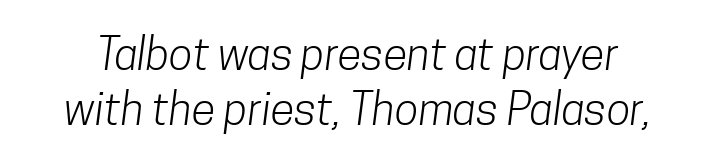
{"serif": "no", "bold": "no", "weight": "light", "width": "condensed", "stroke_contrast": "low", "x_height": "medium", "monospaced": "no", "underline": "no", "line_spacing": "normal", "line_spacing_ratio": 1.25, "letter_spacing": "normal", "letter_spacing_em": 0.0, "glyph_px": 44}
